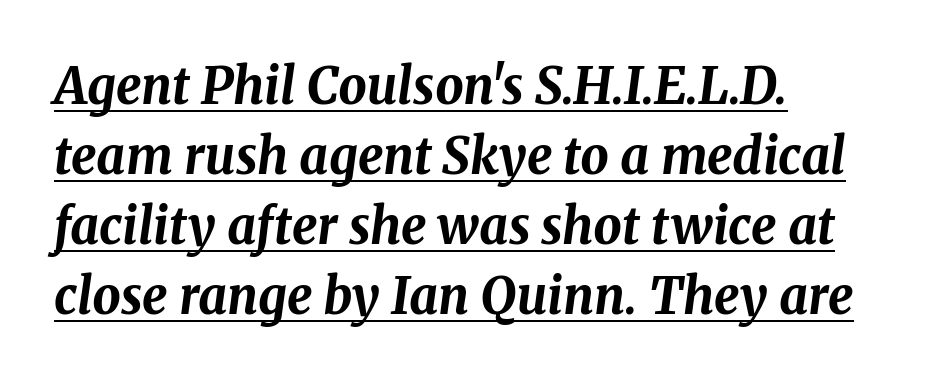
The image shows 50 px bold type, italic (leaning right); set left-aligned, normal line spacing (1.4x), normal letter spacing, underlined; medium stroke contrast and a medium x-height.
